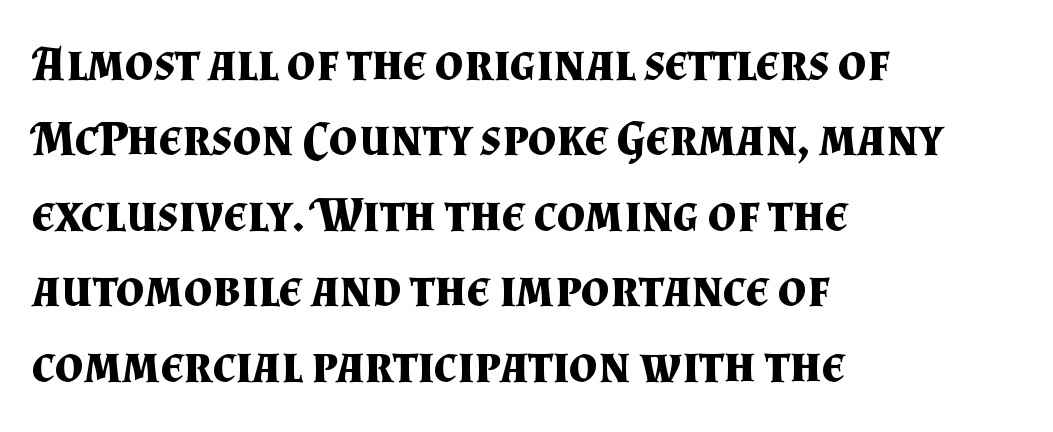
Q: Is the text bold? A: Yes.
Q: Is the text italic (slanted)? A: No, it is upright.
Q: Is the typeface a serif or a sans-serif typeface? A: Serif.
Q: Is the text underlined? A: No.
Q: How is the paragraph aligned? A: Left-aligned.
Q: Is the spacing between letters normal or unusually wide? A: Normal.
Q: Is the spacing between lines tight, normal or loose? A: Normal.
Q: Width (condensed, normal, or wide)? A: Normal.
Q: Stroke contrast? A: Medium.
Q: x-height? A: Small.
Q: Monospaced? A: No.
